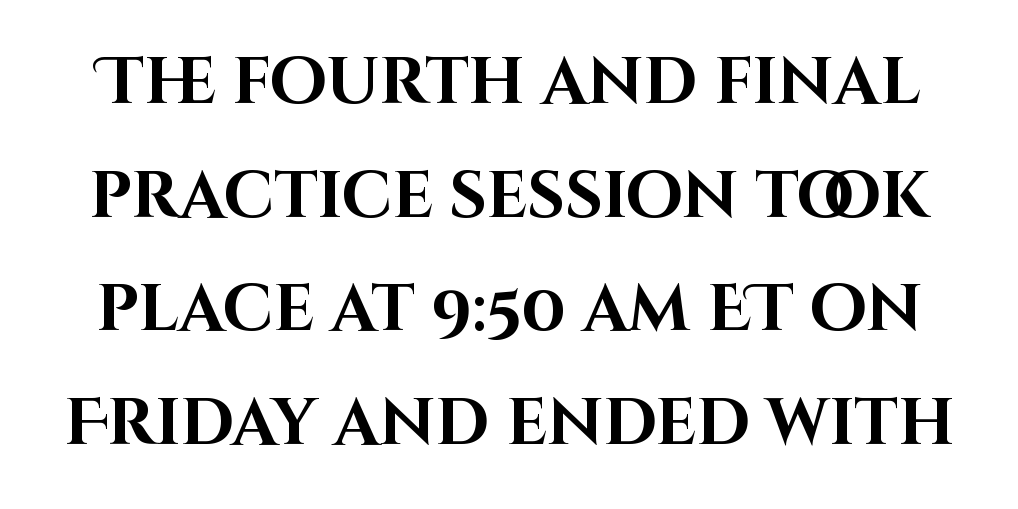
Q: Is the text bold? A: Yes.
Q: Is the text italic (slanted)? A: No, it is upright.
Q: Is the typeface a serif or a sans-serif typeface? A: Sans-serif.
Q: Is the text underlined? A: No.
Q: Is the spacing between letters normal or unusually wide? A: Normal.
Q: Width (condensed, normal, or wide)? A: Normal.
Q: Stroke contrast? A: High.
Q: x-height? A: Large.
Q: Monospaced? A: No.
